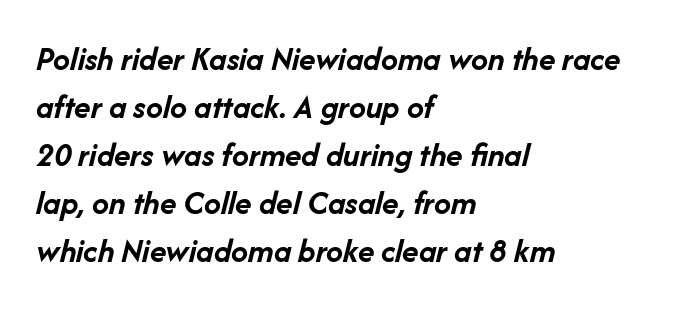
Compared with ordinary roman type, these characters are visibly tilted. Clear beneath every line of the passage. Where is the straight margin? On the left. The letters advance in unequal steps, a hallmark of proportional type. Observe the ordinary spacing: letters are neighbours, not strangers.
